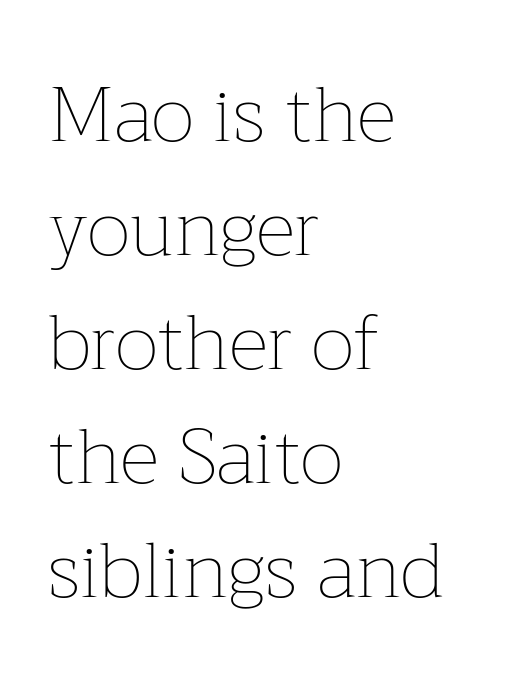
The image shows 77 px thin type, upright; set left-aligned, normal line spacing (1.48x), normal letter spacing, not underlined; low stroke contrast and a medium x-height.
